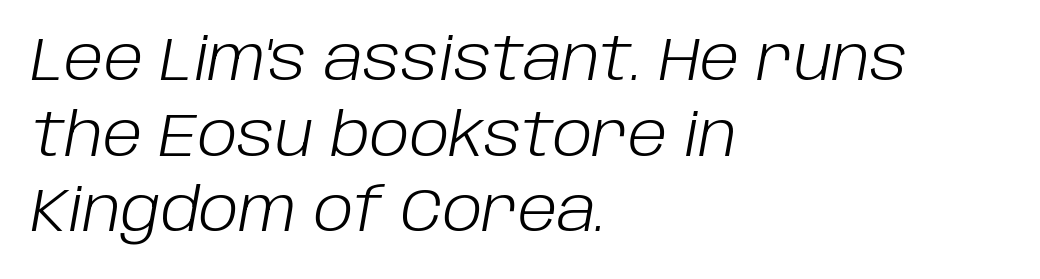
{"italic": "yes", "lean": "right", "slant_degrees": 10, "bold": "no", "weight": "light", "width": "normal", "stroke_contrast": "low", "x_height": "large", "monospaced": "no", "underline": "no", "align": "left", "line_spacing": "normal", "line_spacing_ratio": 1.26, "letter_spacing": "normal", "letter_spacing_em": 0.0, "glyph_px": 60}
